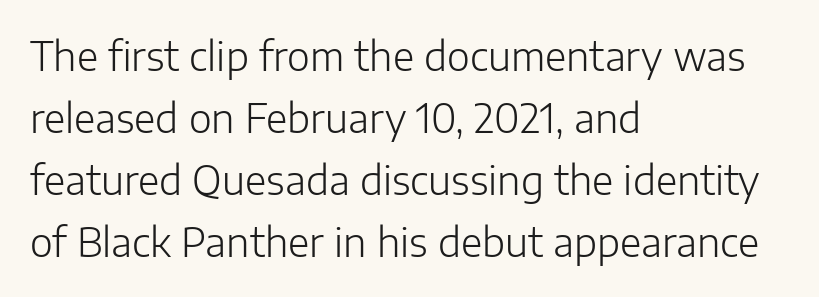
Q: Is the text bold? A: No.
Q: Is the text italic (slanted)? A: No, it is upright.
Q: Is the typeface a serif or a sans-serif typeface? A: Sans-serif.
Q: Is the text underlined? A: No.
Q: How is the paragraph aligned? A: Left-aligned.
Q: Is the spacing between letters normal or unusually wide? A: Normal.
Q: Is the spacing between lines tight, normal or loose? A: Normal.
Q: Width (condensed, normal, or wide)? A: Normal.
Q: Stroke contrast? A: Low.
Q: x-height? A: Medium.
Q: Monospaced? A: No.
